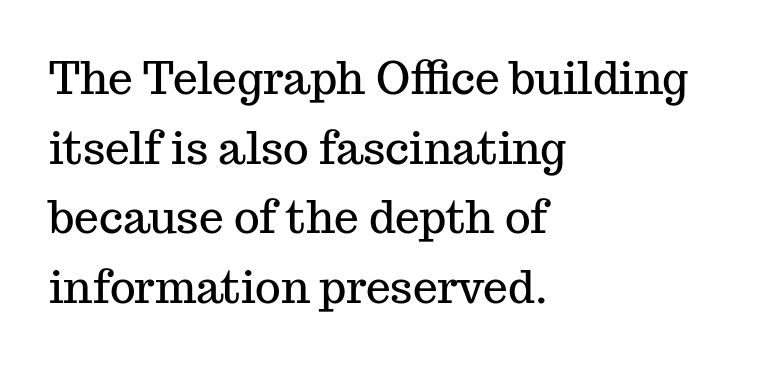
The letters sit at their default tracking, neither squeezed nor spread. Looks like regular typesetting: each glyph gets only the width it needs. I'd call this a serif setting — the letters wear small feet. No word sits above an underline. Rendered with straight, roman letterforms.
